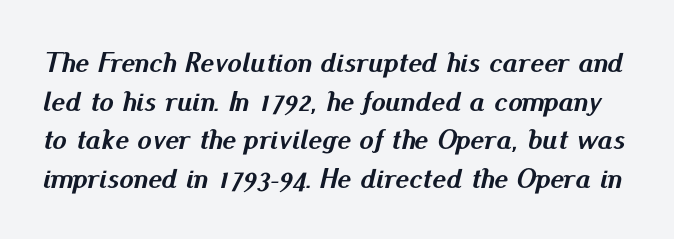
{"italic": "yes", "lean": "right", "slant_degrees": 13, "bold": "yes", "weight": "semibold", "width": "normal", "stroke_contrast": "medium", "x_height": "small", "monospaced": "no", "underline": "no", "line_spacing": "normal", "line_spacing_ratio": 1.33, "letter_spacing": "normal", "letter_spacing_em": 0.0, "glyph_px": 29}
